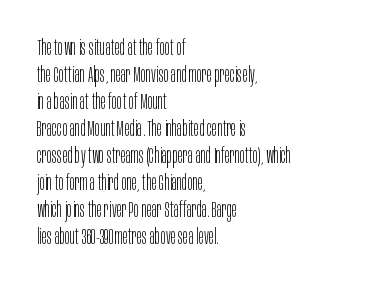
{"italic": "no", "bold": "no", "underline": "no", "align": "left", "line_spacing_ratio": 1.23, "letter_spacing": "normal", "letter_spacing_em": 0.0, "glyph_px": 22}
